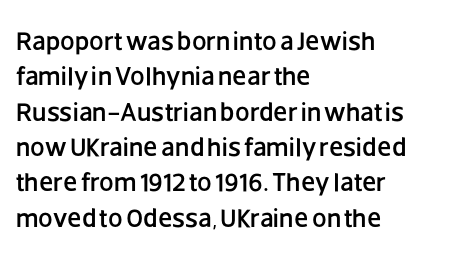
The passage shown stacks its lines at a standard gap. These lines stack with their left ends in a neat column. A roman cut, with each character standing at attention. Caption: standard tracking, unaltered. Words float on clear page, feet unadorned.
